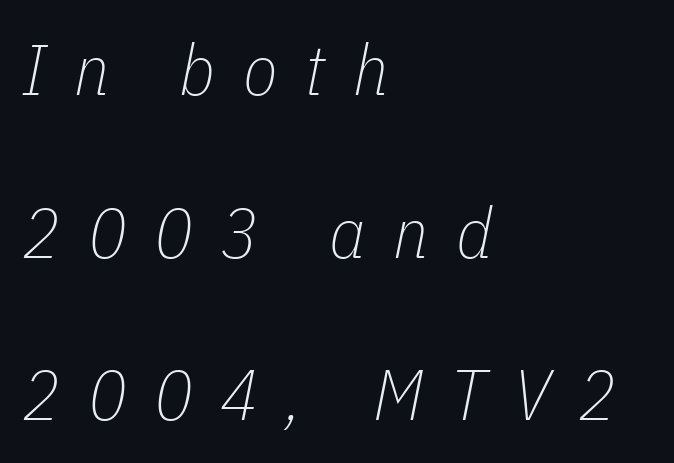
{"italic": "yes", "lean": "right", "slant_degrees": 11, "bold": "no", "weight": "thin", "width": "condensed", "stroke_contrast": "low", "x_height": "medium", "monospaced": "no", "underline": "no", "align": "left", "line_spacing": "loose", "line_spacing_ratio": 2.29, "letter_spacing": "wide", "letter_spacing_em": 0.39, "glyph_px": 71}
